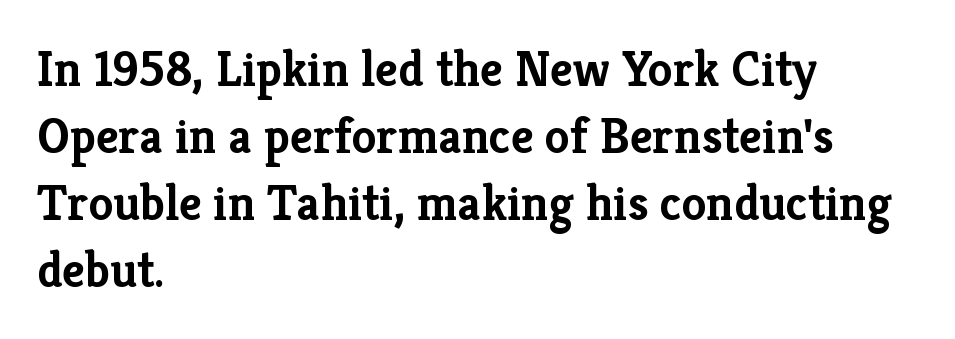
{"serif": "yes", "italic": "no", "bold": "yes", "weight": "semibold", "width": "normal", "stroke_contrast": "low", "x_height": "medium", "monospaced": "no", "underline": "no", "align": "left", "line_spacing": "normal", "line_spacing_ratio": 1.34, "letter_spacing": "normal", "letter_spacing_em": 0.0, "glyph_px": 50}
